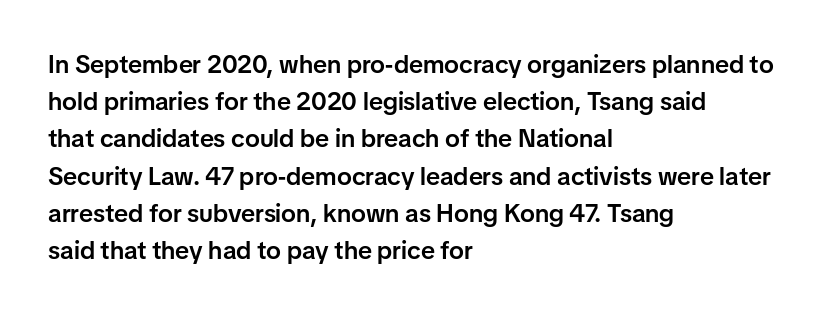
The image shows 25 px text type, upright; set left-aligned, normal line spacing (1.49x), normal letter spacing, not underlined.
